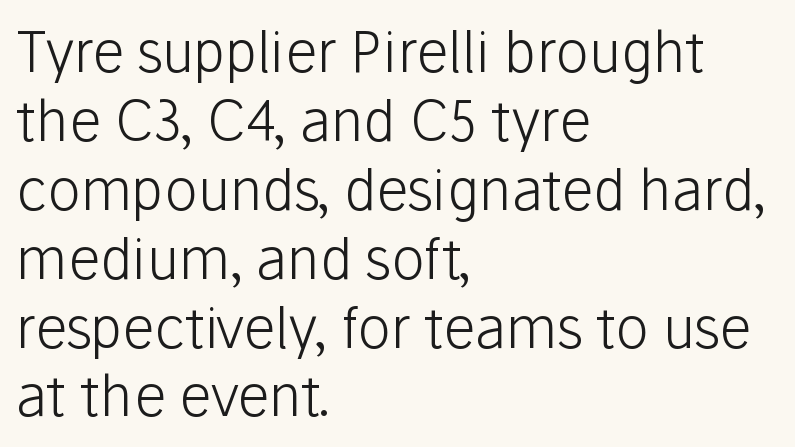
Students, note that the glyphs here touch the page at normal intervals. Each stroke keeps to a modest, everyday thickness or less. Character widths vary here, with narrow letters taking less room than wide ones. Unlike italic type, these characters show no tilt at all.
